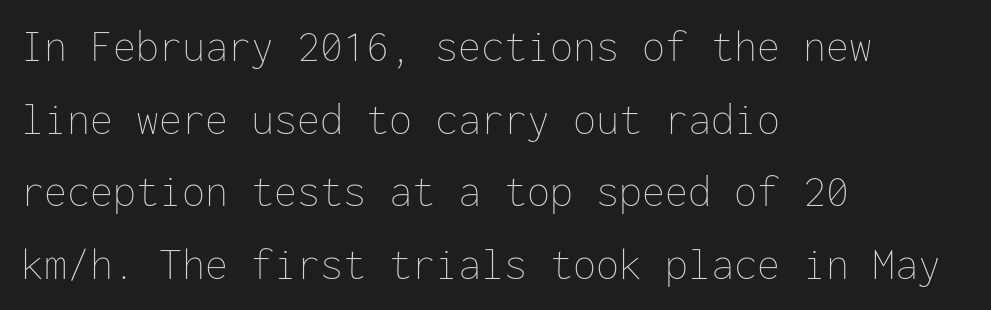
Compared with typical body copy, the letter spacing here is the same. The passage shown is typed in a monospace face where columns stay perfectly aligned. Descender tails drop into unmarked territory. The lines are quadded left. Every character sits straight up, as roman type does. Honestly, the row spacing looks completely unremarkable.
